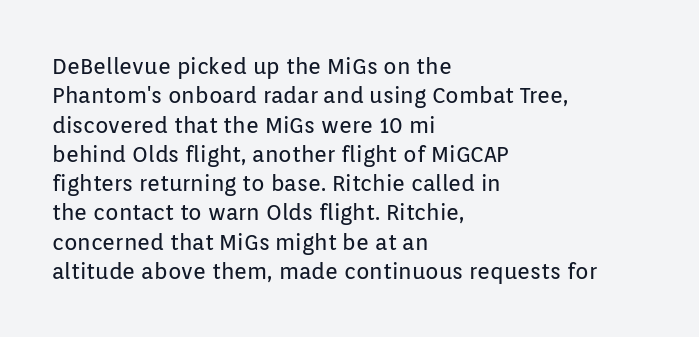
Caption: face not bold, strokes unweighted. Whoever set this chose a conventional vertical rhythm. This sample uses plain, unmodified letter spacing. The lettering stays uniformly vertical, giving the passage a roman look. Rule under the text: the space is simply empty.
